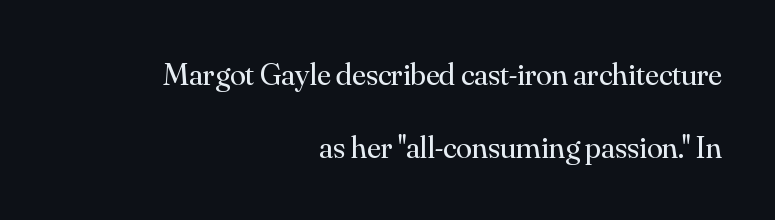
Q: Is the text bold? A: No.
Q: Is the text italic (slanted)? A: No, it is upright.
Q: Is the typeface a serif or a sans-serif typeface? A: Serif.
Q: Is the text underlined? A: No.
Q: How is the paragraph aligned? A: Right-aligned.
Q: Is the spacing between letters normal or unusually wide? A: Normal.
Q: Is the spacing between lines tight, normal or loose? A: Loose.
Q: Width (condensed, normal, or wide)? A: Normal.
Q: Stroke contrast? A: Medium.
Q: x-height? A: Small.
Q: Monospaced? A: No.
